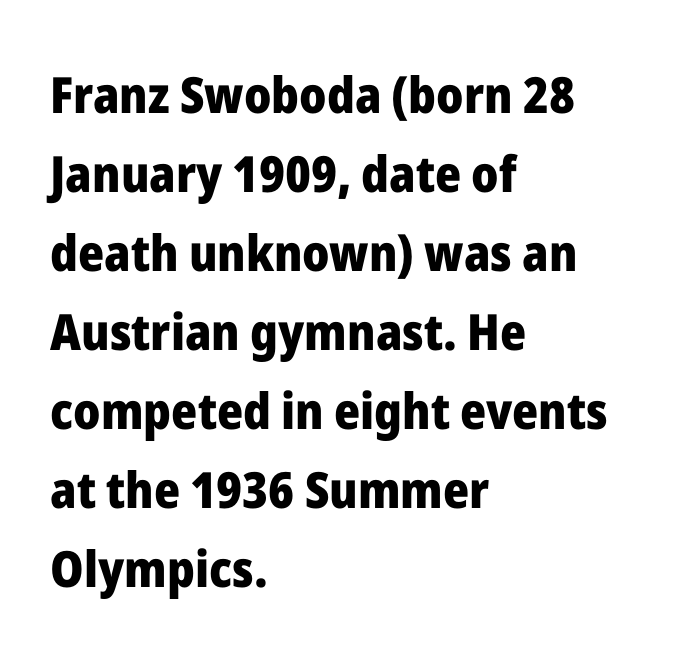
Q: Is the text bold? A: Yes.
Q: Is the text italic (slanted)? A: No, it is upright.
Q: Is the typeface a serif or a sans-serif typeface? A: Sans-serif.
Q: Is the text underlined? A: No.
Q: How is the paragraph aligned? A: Left-aligned.
Q: Is the spacing between letters normal or unusually wide? A: Normal.
Q: Is the spacing between lines tight, normal or loose? A: Normal.
Q: Width (condensed, normal, or wide)? A: Normal.
Q: Stroke contrast? A: Low.
Q: x-height? A: Medium.
Q: Monospaced? A: No.
